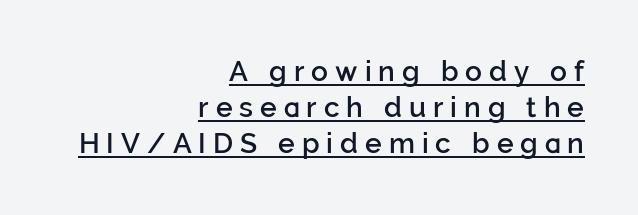
Q: Is the text bold? A: Semi-bold.
Q: Is the text italic (slanted)? A: No, it is upright.
Q: Is the typeface a serif or a sans-serif typeface? A: Sans-serif.
Q: Is the text underlined? A: Yes.
Q: How is the paragraph aligned? A: Right-aligned.
Q: Is the spacing between letters normal or unusually wide? A: Unusually wide.
Q: Is the spacing between lines tight, normal or loose? A: Normal.
Q: Width (condensed, normal, or wide)? A: Normal.
Q: Stroke contrast? A: Low.
Q: x-height? A: Medium.
Q: Monospaced? A: No.
